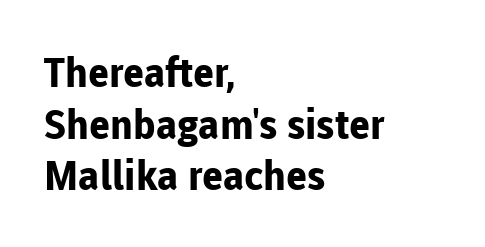
In terms of posture, this sample is upright. Plain, unruled lines of type. Nope, no serifs anywhere on these letters. Where is the straight margin? On the left. The face used here is proportionally spaced, like ordinary book or web type. Standard letterfit; no display-style spreading of the glyphs.
